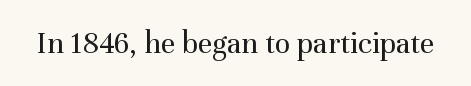
The image shows 32 px regular-weight serif type, upright; set normal letter spacing, not underlined; medium stroke contrast and a medium x-height.
